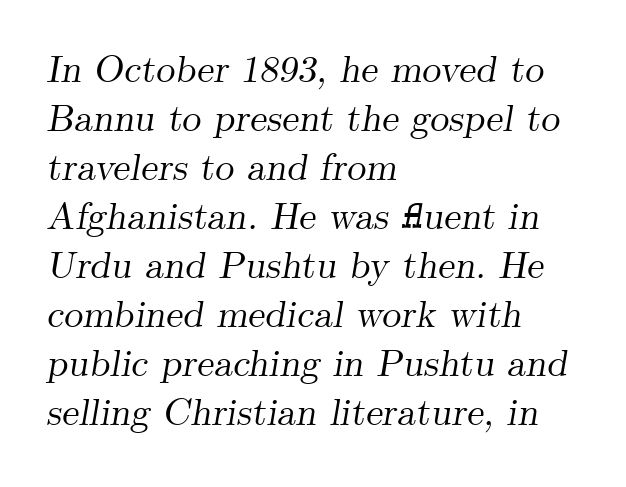
{"serif": "yes", "italic": "yes", "lean": "right", "slant_degrees": 9, "width": "normal", "stroke_contrast": "medium", "x_height": "small", "monospaced": "no", "underline": "no", "align": "left", "line_spacing": "normal", "line_spacing_ratio": 1.29, "letter_spacing": "normal", "letter_spacing_em": 0.0, "glyph_px": 38}
